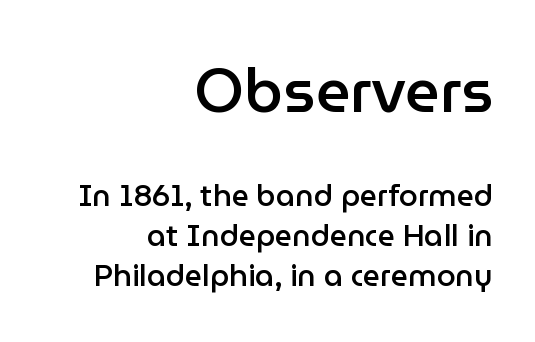
Q: Is the text bold? A: Semi-bold.
Q: Is the text italic (slanted)? A: No, it is upright.
Q: Is the typeface a serif or a sans-serif typeface? A: Sans-serif.
Q: Is the text underlined? A: No.
Q: How is the paragraph aligned? A: Right-aligned.
Q: Is the spacing between letters normal or unusually wide? A: Normal.
Q: Is the spacing between lines tight, normal or loose? A: Normal.
Q: Which block of text is set in a larger size, the first (top) or the second (bottom)? A: The first (top) one.
Q: Width (condensed, normal, or wide)? A: Normal.
Q: Stroke contrast? A: Low.
Q: x-height? A: Medium.
Q: Monospaced? A: No.
